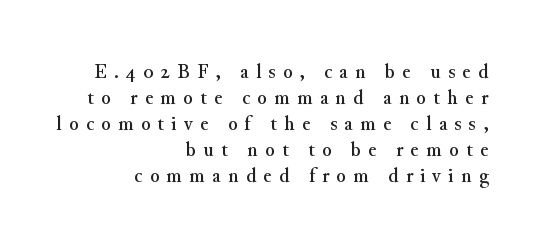
Substantial extra tracking has been applied to these lines. Underlining? Definitely not there. Nope, not italic — everything's standing straight. These lines are set flush right with a ragged left edge.
